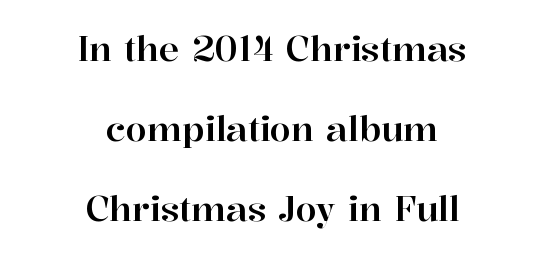
{"serif": "yes", "italic": "no", "width": "normal", "stroke_contrast": "high", "x_height": "medium", "monospaced": "no", "underline": "no", "align": "center", "line_spacing": "loose", "line_spacing_ratio": 2.36, "letter_spacing": "normal", "letter_spacing_em": 0.0, "glyph_px": 34}
